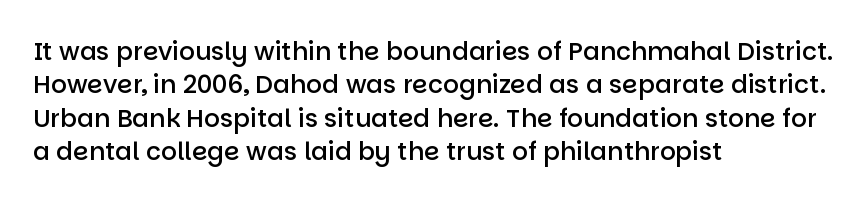
The image shows 25 px text type, upright; set left-aligned, normal line spacing (1.34x), normal letter spacing, not underlined.
